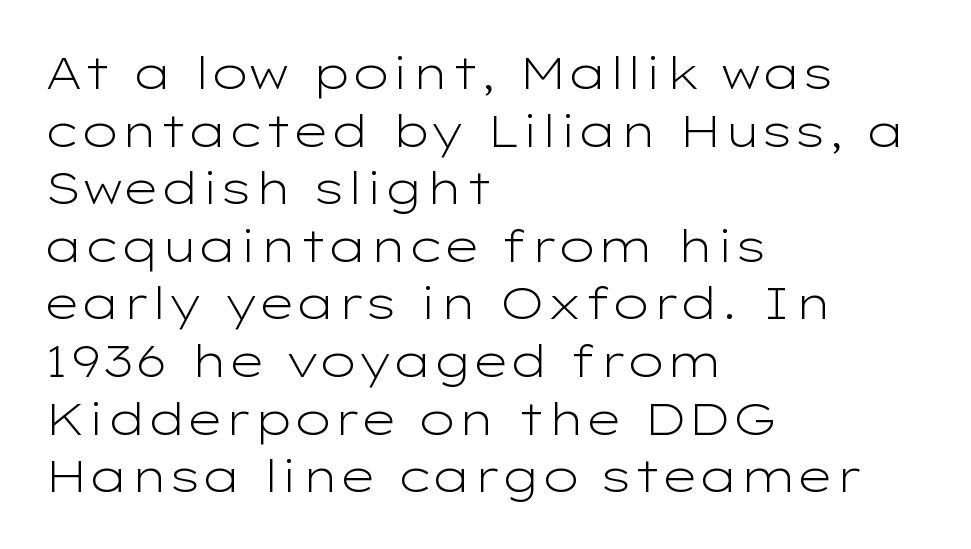
Q: Is the text bold? A: No.
Q: Is the text italic (slanted)? A: No, it is upright.
Q: Is the typeface a serif or a sans-serif typeface? A: Sans-serif.
Q: Is the text underlined? A: No.
Q: How is the paragraph aligned? A: Left-aligned.
Q: Is the spacing between letters normal or unusually wide? A: Normal.
Q: Is the spacing between lines tight, normal or loose? A: Normal.
Q: Width (condensed, normal, or wide)? A: Wide.
Q: Stroke contrast? A: Low.
Q: x-height? A: Medium.
Q: Monospaced? A: No.
